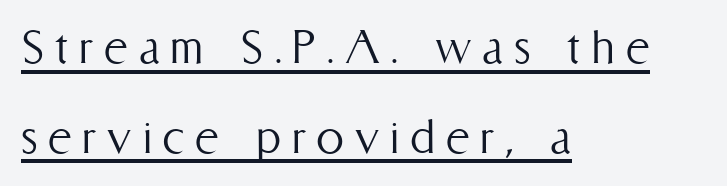
Is this a fixed-width face? No — the glyphs have proportional, varying widths. The font sits on the lighter half of the weight spectrum, regular included. Every stem runs plumb, perpendicular to the baseline. Looks like someone drew a line under every word here. The paragraph shown leans on its left margin. How would I describe the line gaps? Plain and ordinary.
